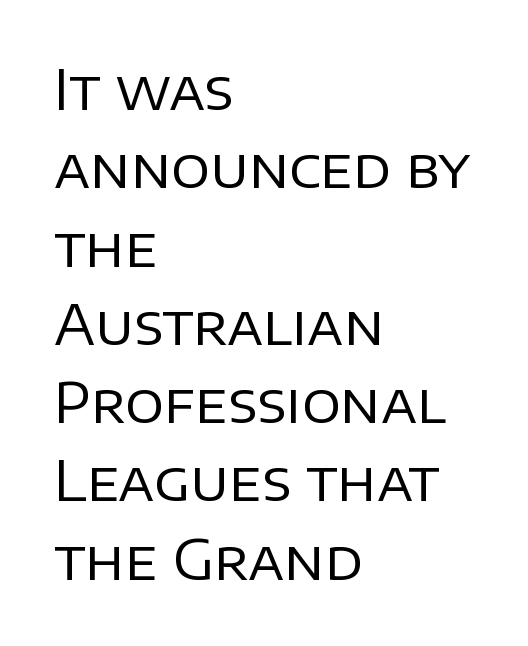
The image shows 54 px regular-weight sans-serif type, upright; set left-aligned, normal line spacing (1.45x), normal letter spacing, not underlined; low stroke contrast and a large x-height.
